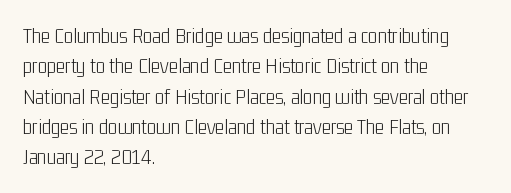
Q: Is the text bold? A: No.
Q: Is the text italic (slanted)? A: No, it is upright.
Q: Is the text underlined? A: No.
Q: How is the paragraph aligned? A: Left-aligned.
Q: Is the spacing between letters normal or unusually wide? A: Normal.
Q: Is the spacing between lines tight, normal or loose? A: Normal.
